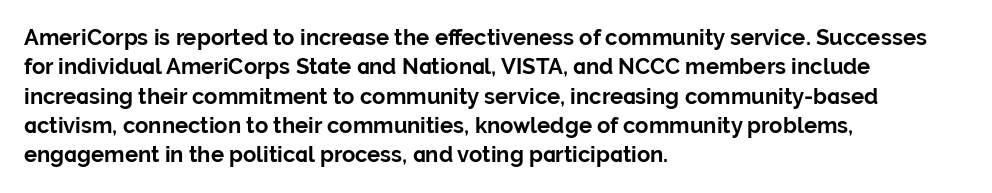
The image shows 22 px bold type, upright; set left-aligned, normal line spacing (1.33x), normal letter spacing, not underlined.
